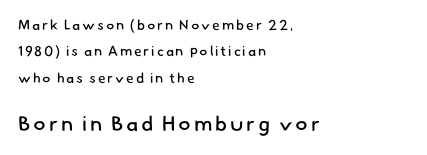
{"bold": "no", "underline": "no", "align": "left", "line_spacing_ratio": 1.89, "larger_block": "second", "size_ratio": 1.5, "glyph_px": 21}
